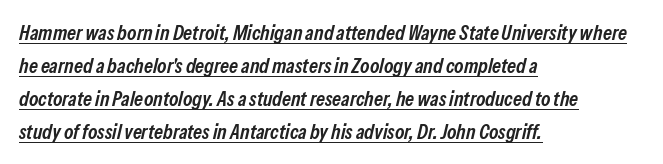
{"italic": "yes", "lean": "right", "slant_degrees": 13, "bold": "semi", "underline": "yes", "align": "left", "line_spacing": "normal", "line_spacing_ratio": 1.57, "letter_spacing": "normal", "letter_spacing_em": 0.0, "glyph_px": 21}
